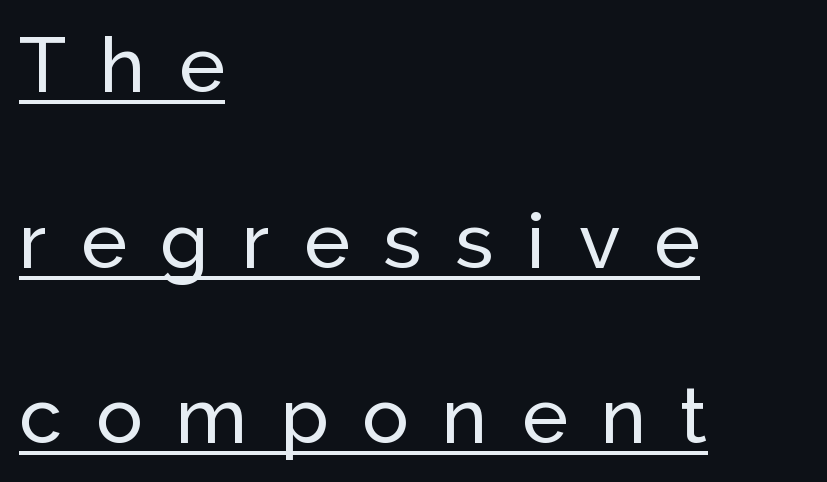
The image shows 77 px sans-serif type, upright; set left-aligned, loose line spacing (2.28x), unusually wide letter spacing (+0.44 em), underlined; low stroke contrast and a medium x-height.
